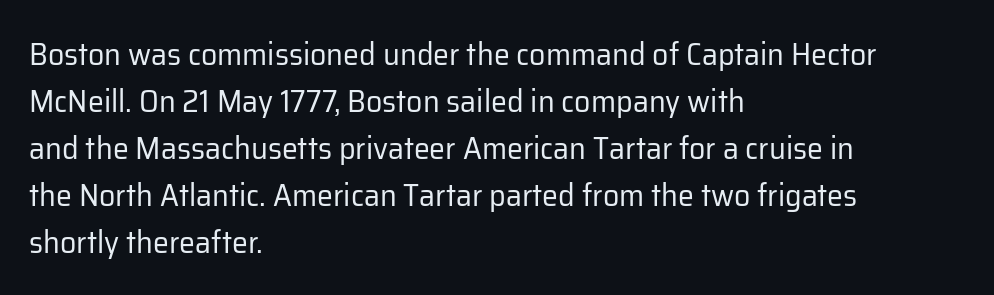
The image shows 32 px regular-weight sans-serif type, upright; set left-aligned, normal line spacing (1.47x), normal letter spacing, not underlined; low stroke contrast and a medium x-height.
